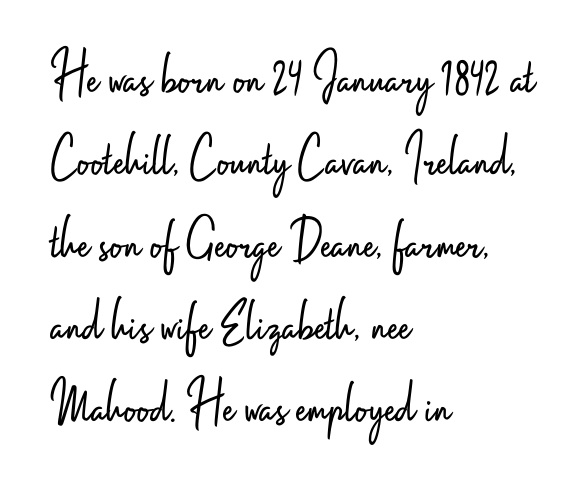
The image shows 61 px light, condensed sans-serif type; set left-aligned, normal line spacing (1.35x), normal letter spacing, not underlined; low stroke contrast and a small x-height.
